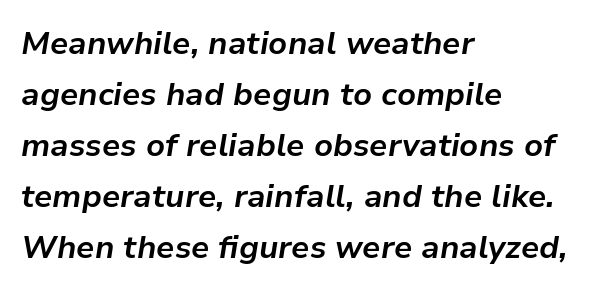
The image shows 32 px bold type, italic (leaning right); set left-aligned, normal line spacing (1.59x), normal letter spacing, not underlined; low stroke contrast and a medium x-height.
